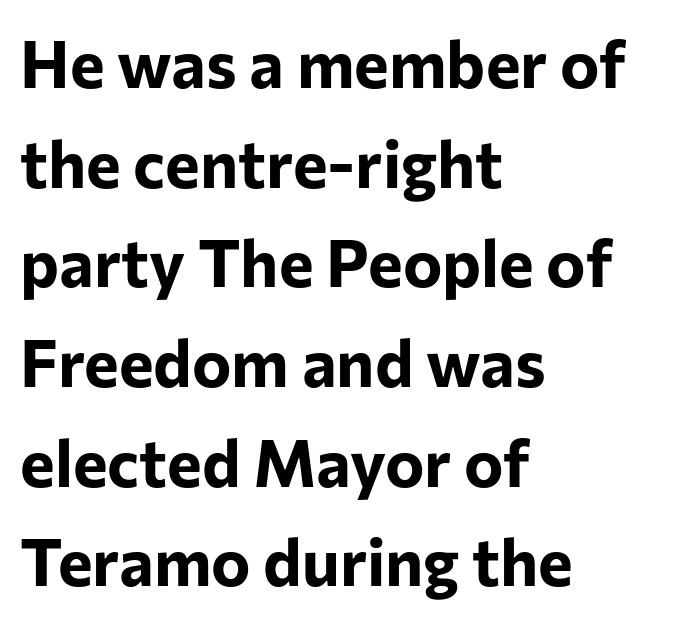
The image shows 66 px bold sans-serif type, upright; set left-aligned, normal line spacing (1.51x), normal letter spacing, not underlined; low stroke contrast and a medium x-height.
